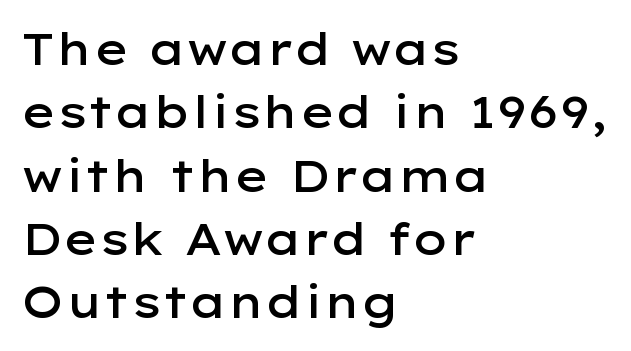
{"serif": "no", "italic": "no", "bold": "semi", "weight": "semibold", "width": "wide", "stroke_contrast": "low", "x_height": "medium", "monospaced": "no", "underline": "no", "align": "left", "line_spacing": "normal", "line_spacing_ratio": 1.44, "letter_spacing": "normal", "letter_spacing_em": 0.0, "glyph_px": 44}
